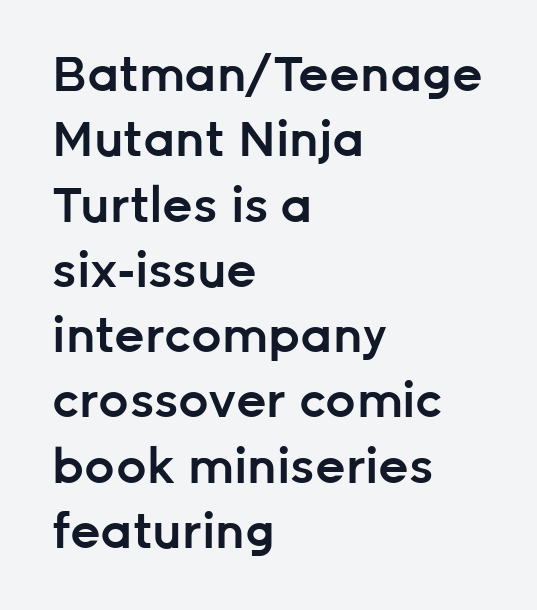
Q: Is the text bold? A: Semi-bold.
Q: Is the text italic (slanted)? A: No, it is upright.
Q: Is the typeface a serif or a sans-serif typeface? A: Sans-serif.
Q: Is the text underlined? A: No.
Q: How is the paragraph aligned? A: Left-aligned.
Q: Is the spacing between letters normal or unusually wide? A: Normal.
Q: Is the spacing between lines tight, normal or loose? A: Normal.
Q: Width (condensed, normal, or wide)? A: Normal.
Q: Stroke contrast? A: Low.
Q: x-height? A: Medium.
Q: Monospaced? A: No.
